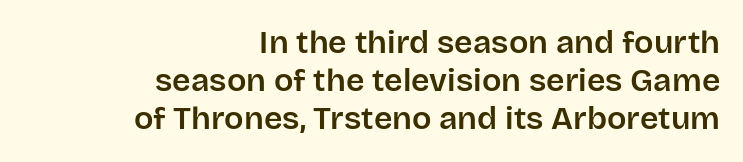
The lettering stays uniformly vertical, giving the passage a roman look. Short note: letters normally spaced. The compositor pushed each line to the right boundary. The rendering uses natural spacing where letterforms have individual widths. Letters rest on an invisible, unmarked baseline. The face used here is a sans, in the tradition of grotesques and geometrics.
